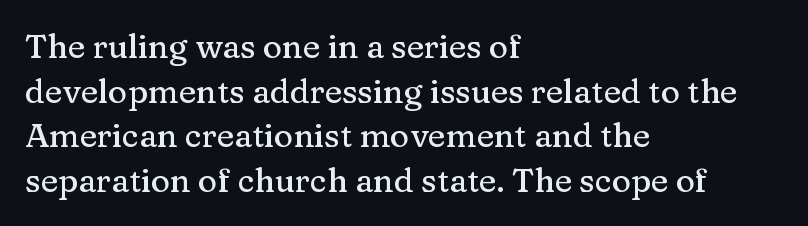
The paragraph shown leans on its left margin. Clear beneath every line of the passage. Letter spacing: default. These lines are composed in type with serifs. The face used here is proportionally spaced, like ordinary book or web type. The designer left line spacing at the default.
